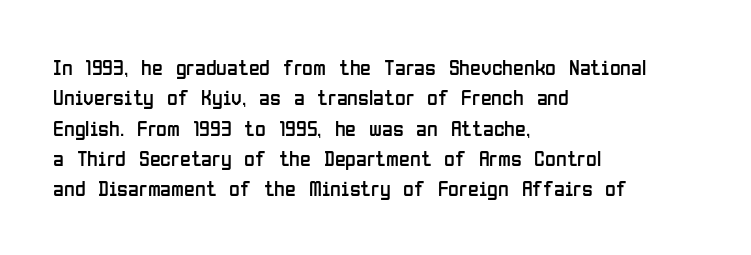
A quiet, ordinary-to-light weight characterises the typeface. The text block is weighted toward the left margin, trailing off unevenly rightward. This rendering leaves character spacing at its baseline value. Characters remain perfectly vertical along every line. The strip under each line holds only bare page.
